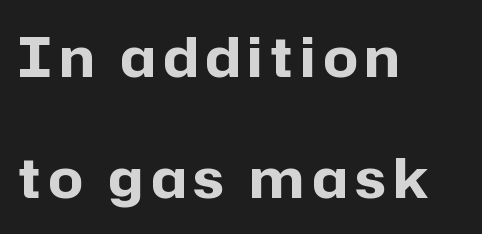
{"serif": "no", "italic": "no", "bold": "yes", "weight": "bold", "width": "normal", "stroke_contrast": "low", "x_height": "medium", "monospaced": "no", "underline": "no", "align": "left", "line_spacing": "loose", "line_spacing_ratio": 2.24, "glyph_px": 54}
